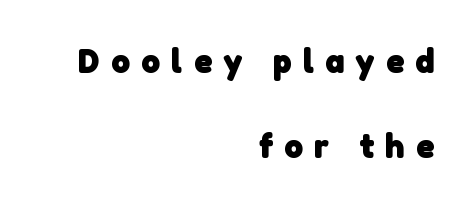
Is there much room between lines? Yes — plenty of vertical air separates them. One-word summary of the alignment: right. Notice how thick the strokes are: this is what a full bold looks like. The horizontal fit of the characters is loose and conspicuously gappy.
